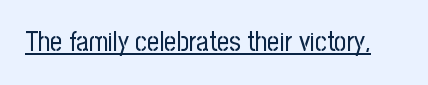
The image shows 27 px text type, upright; set normal letter spacing, underlined.
